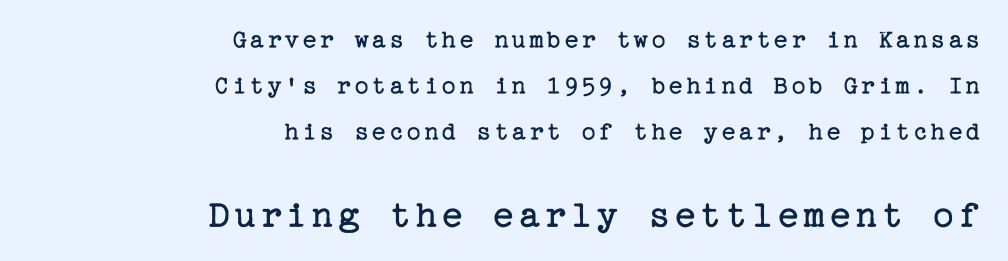
{"serif": "yes", "italic": "no", "bold": "no", "weight": "regular", "width": "normal", "stroke_contrast": "low", "x_height": "medium", "underline": "no", "align": "right", "line_spacing": "normal", "line_spacing_ratio": 1.7, "larger_block": "second", "size_ratio": 1.48, "glyph_px": 40}
